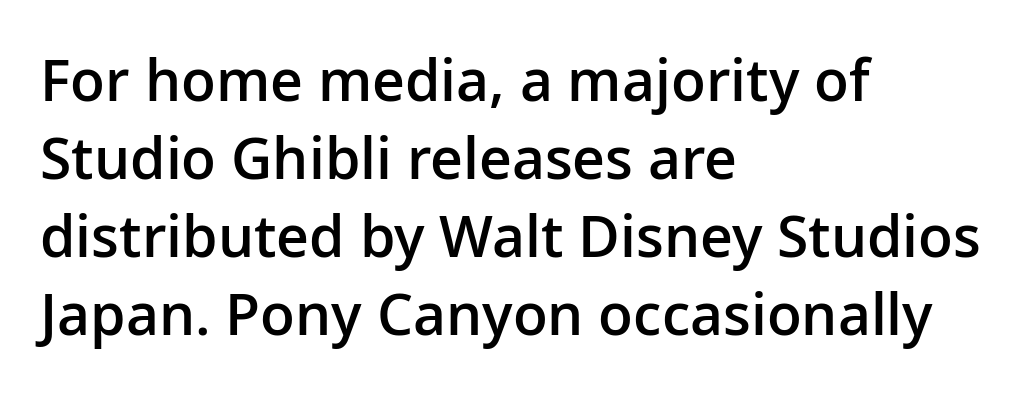
Decoration check: the copy has no underline. Nothing sits at the stroke ends, so this counts as sans-serif. Each letter keeps its own natural width here, so spacing adapts to shape. This is roman type, the default non-slanted kind. Nothing unusual about the tracking: characters are spaced as the font intends.
